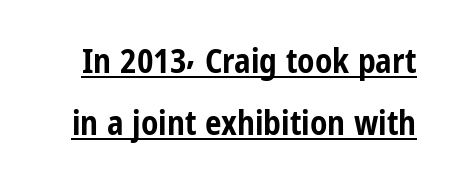
The image shows 33 px bold, condensed sans-serif type, upright; set line spacing 1.87x, normal letter spacing, underlined; low stroke contrast and a medium x-height.
